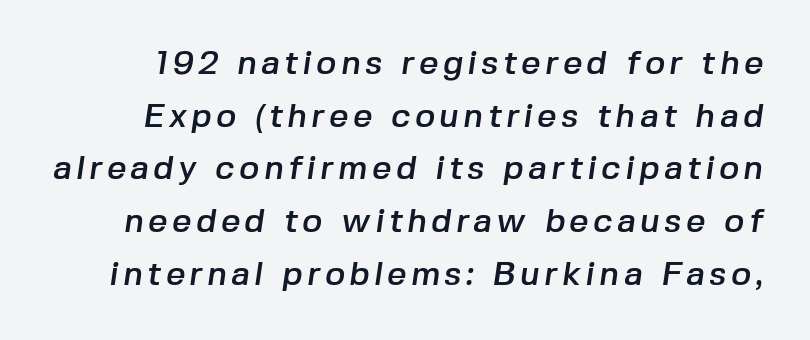
The image shows 34 px sans-serif type; set normal line spacing (1.55x), not underlined; low stroke contrast and a medium x-height.
